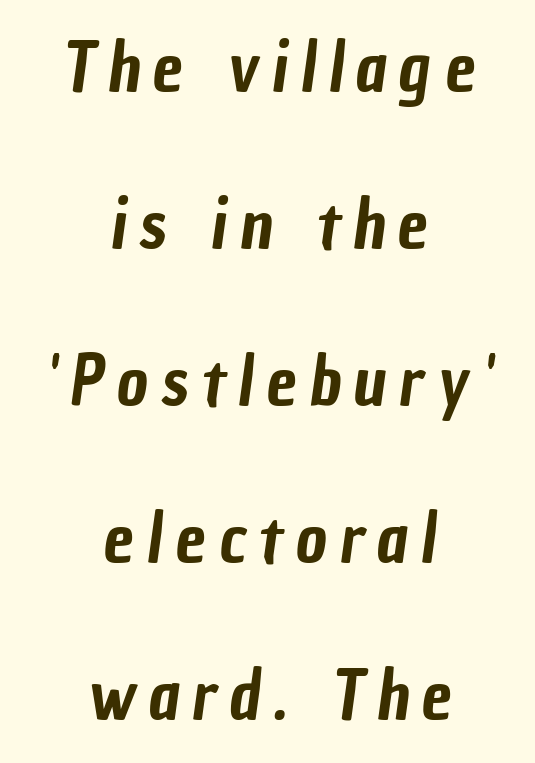
The image shows 68 px condensed sans-serif type; set centered, loose line spacing (2.31x), not underlined; low stroke contrast and a medium x-height.
